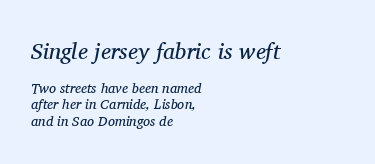
{"italic": "yes", "lean": "right", "slant_degrees": 11, "bold": "no", "underline": "no", "align": "left", "line_spacing_ratio": 1.16, "letter_spacing": "normal", "letter_spacing_em": 0.0, "larger_block": "first", "size_ratio": 1.64, "glyph_px": 23}
